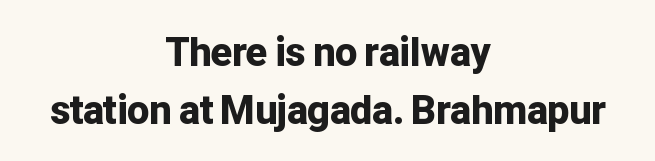
The image shows 39 px bold sans-serif type, upright; set centered, normal line spacing (1.48x), normal letter spacing, not underlined; low stroke contrast and a medium x-height.
